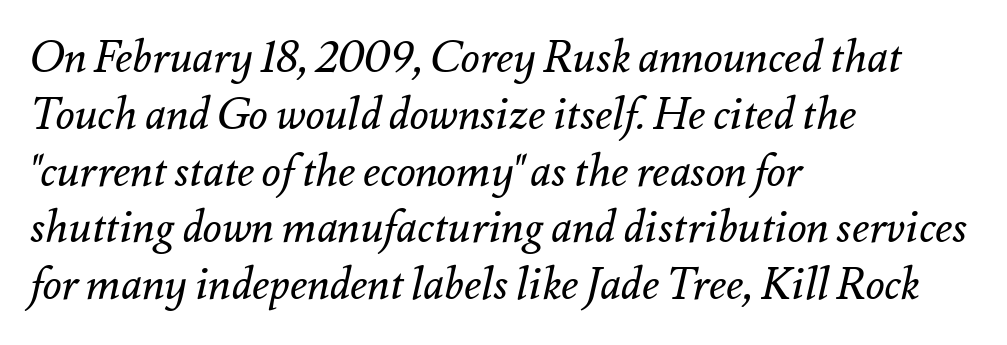
The image shows 44 px regular-weight type, italic (leaning right); set left-aligned, normal line spacing (1.29x), normal letter spacing, not underlined; medium stroke contrast and a small x-height.
